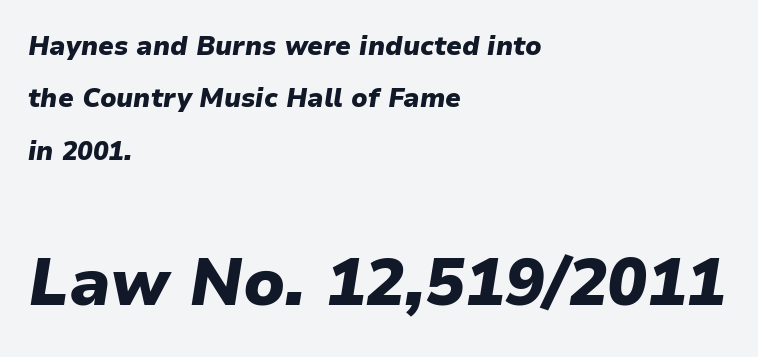
Q: Is the text bold? A: Yes.
Q: Is the text italic (slanted)? A: Yes, it leans right by about 9 degrees.
Q: Is the text underlined? A: No.
Q: How is the paragraph aligned? A: Left-aligned.
Q: Is the spacing between letters normal or unusually wide? A: Normal.
Q: Is the spacing between lines tight, normal or loose? A: Loose.
Q: Which block of text is set in a larger size, the first (top) or the second (bottom)? A: The second (bottom) one.
Q: Width (condensed, normal, or wide)? A: Normal.
Q: Stroke contrast? A: Low.
Q: x-height? A: Medium.
Q: Monospaced? A: No.
